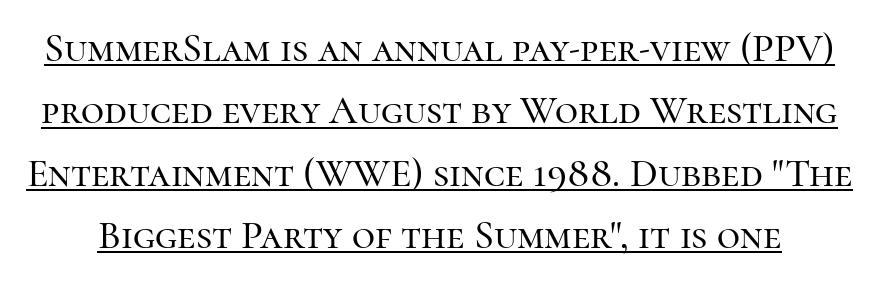
Q: Is the text italic (slanted)? A: No, it is upright.
Q: Is the typeface a serif or a sans-serif typeface? A: Serif.
Q: Is the text underlined? A: Yes.
Q: Is the spacing between letters normal or unusually wide? A: Normal.
Q: Is the spacing between lines tight, normal or loose? A: Normal.
Q: Width (condensed, normal, or wide)? A: Normal.
Q: Stroke contrast? A: High.
Q: x-height? A: Medium.
Q: Monospaced? A: No.
